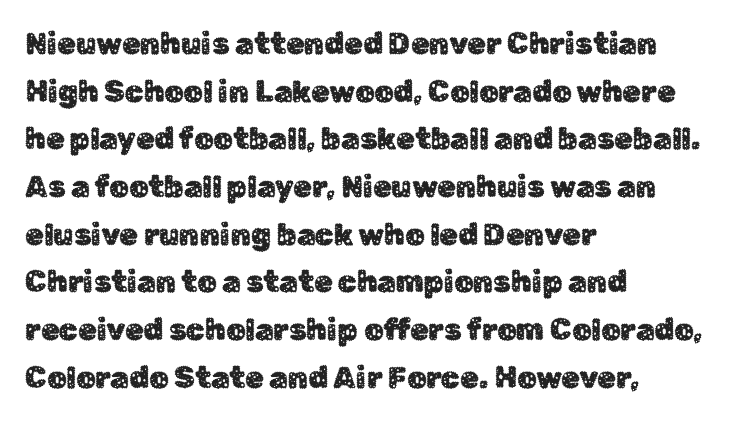
{"serif": "no", "italic": "no", "width": "normal", "stroke_contrast": "low", "x_height": "medium", "monospaced": "no", "underline": "no", "align": "left", "line_spacing": "normal", "line_spacing_ratio": 1.59, "letter_spacing": "normal", "letter_spacing_em": 0.0, "glyph_px": 30}
